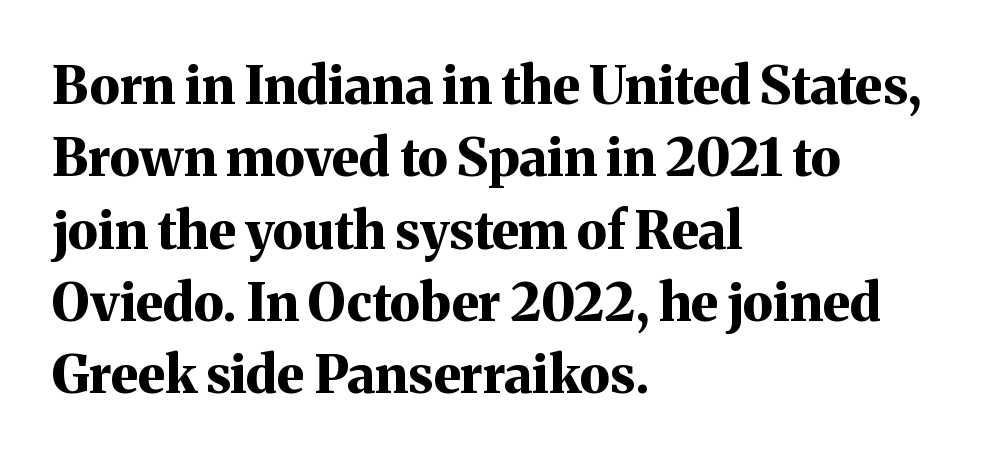
The image shows 52 px bold serif type, upright; set left-aligned, normal line spacing (1.39x), normal letter spacing, not underlined; medium stroke contrast and a medium x-height.
